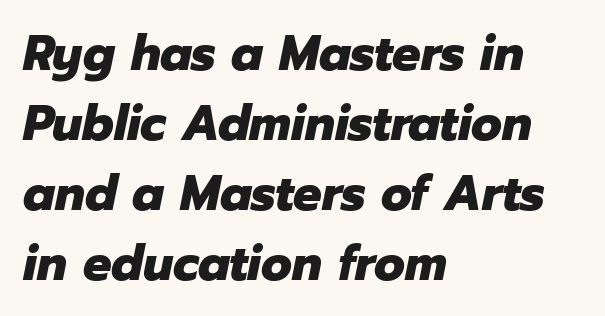
The image shows 50 px heavy type, italic (leaning right); set left-aligned, normal line spacing (1.4x), normal letter spacing, not underlined; low stroke contrast and a medium x-height.
